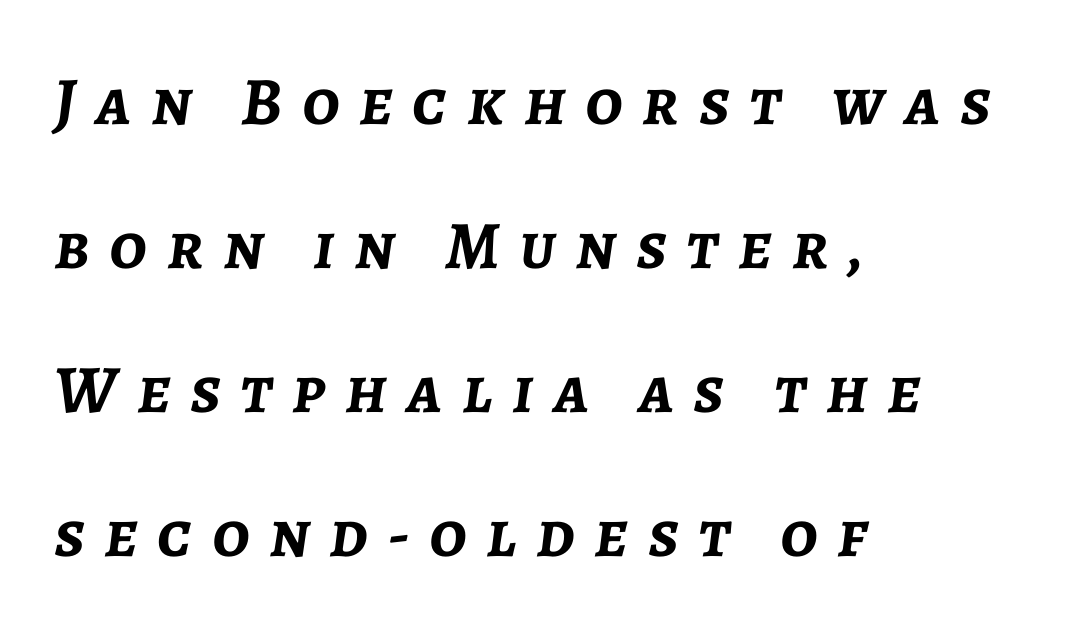
{"italic": "yes", "lean": "right", "slant_degrees": 7, "bold": "yes", "weight": "semibold", "width": "normal", "stroke_contrast": "low", "x_height": "medium", "monospaced": "no", "underline": "no", "align": "left", "line_spacing": "loose", "line_spacing_ratio": 2.12, "letter_spacing": "wide", "letter_spacing_em": 0.29, "glyph_px": 68}
